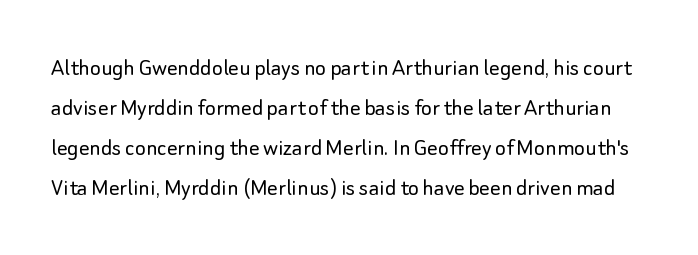
{"italic": "no", "bold": "no", "underline": "no", "line_spacing": "normal", "line_spacing_ratio": 1.54, "letter_spacing": "normal", "letter_spacing_em": 0.0, "glyph_px": 26}
